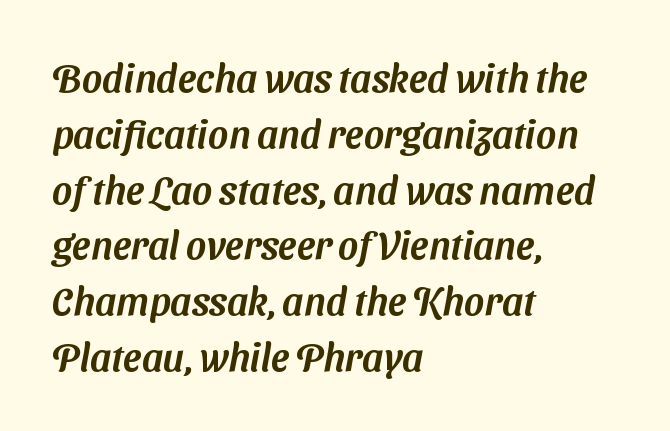
{"serif": "no", "width": "normal", "stroke_contrast": "medium", "x_height": "medium", "monospaced": "no", "underline": "no", "align": "left", "line_spacing": "normal", "line_spacing_ratio": 1.43, "letter_spacing": "normal", "letter_spacing_em": 0.0, "glyph_px": 39}
